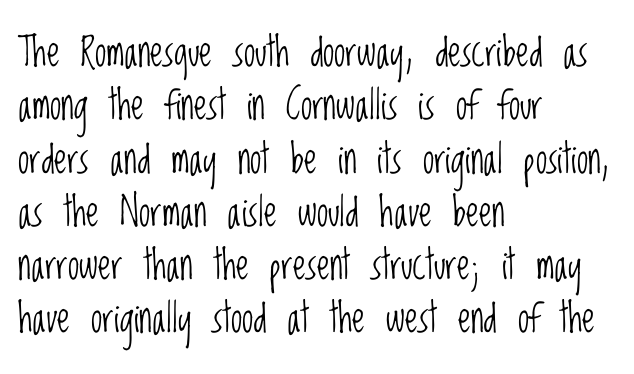
{"serif": "no", "italic": "no", "bold": "no", "weight": "light", "width": "condensed", "stroke_contrast": "low", "x_height": "large", "monospaced": "no", "underline": "no", "align": "left", "line_spacing": "normal", "line_spacing_ratio": 1.3, "letter_spacing": "normal", "letter_spacing_em": 0.0, "glyph_px": 41}
